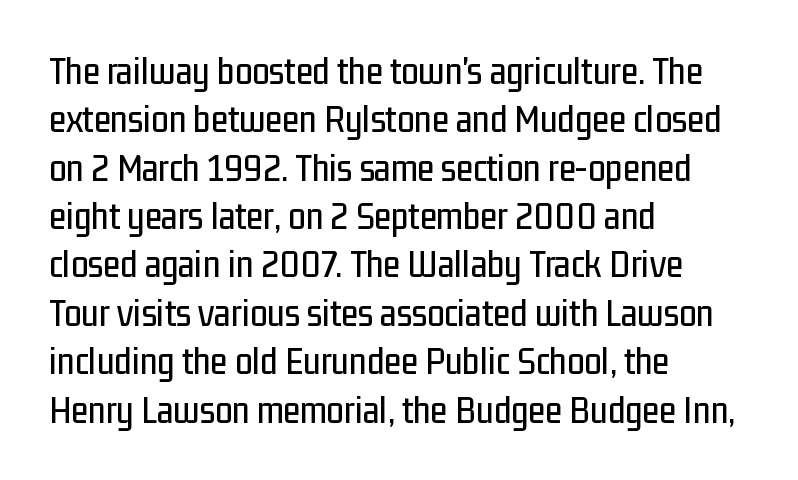
{"serif": "no", "italic": "no", "width": "condensed", "stroke_contrast": "low", "x_height": "medium", "monospaced": "no", "underline": "no", "align": "left", "line_spacing_ratio": 1.24, "letter_spacing": "normal", "letter_spacing_em": 0.0, "glyph_px": 39}
